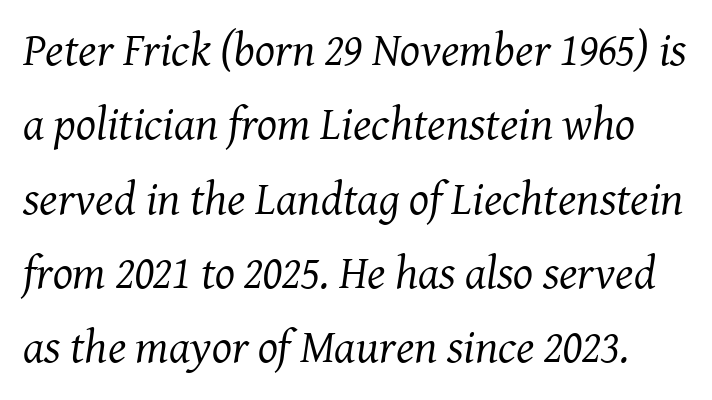
Default kerning and tracking; the words read as compact shapes. The line-height multiplier appears to be the usual default. In terms of letterform style, serifs are clearly present. The rendering applies a slant to the glyphs.
